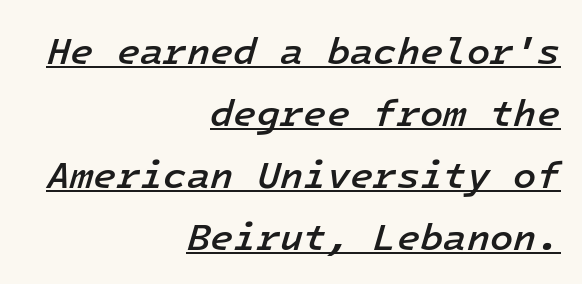
The image shows 38 px semibold type, italic (leaning right), monospaced; set right-aligned, normal line spacing (1.63x), normal letter spacing, underlined; low stroke contrast and a medium x-height.
